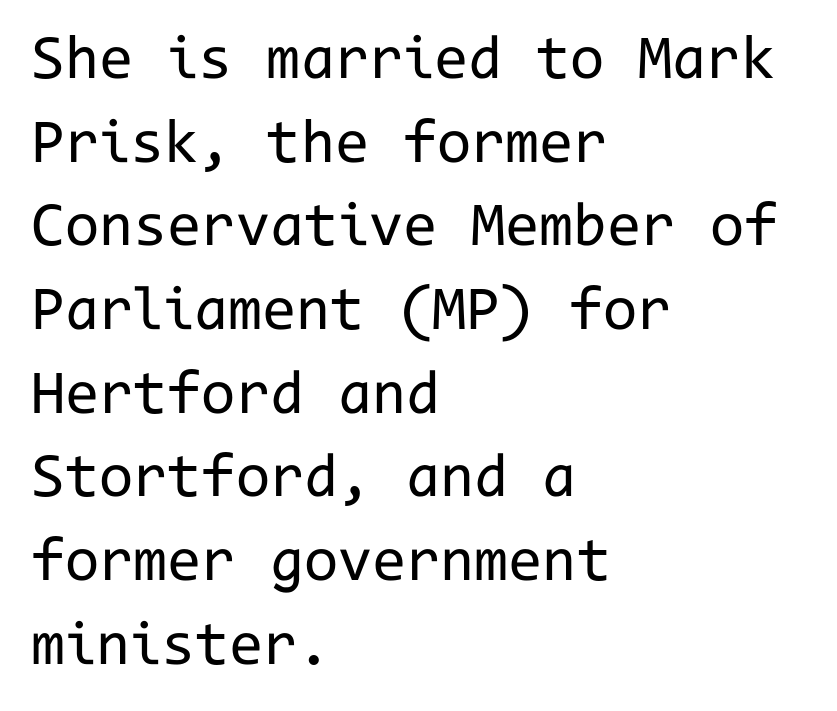
The image shows 62 px regular-weight sans-serif type, upright, monospaced; set left-aligned, normal line spacing (1.35x), normal letter spacing, not underlined; low stroke contrast and a medium x-height.
